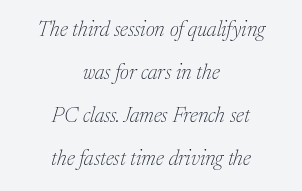
Q: Is the text bold? A: No.
Q: Is the text italic (slanted)? A: Yes, it leans right by about 17 degrees.
Q: Is the text underlined? A: No.
Q: How is the paragraph aligned? A: Centered.
Q: Is the spacing between letters normal or unusually wide? A: Normal.
Q: Is the spacing between lines tight, normal or loose? A: Loose.
